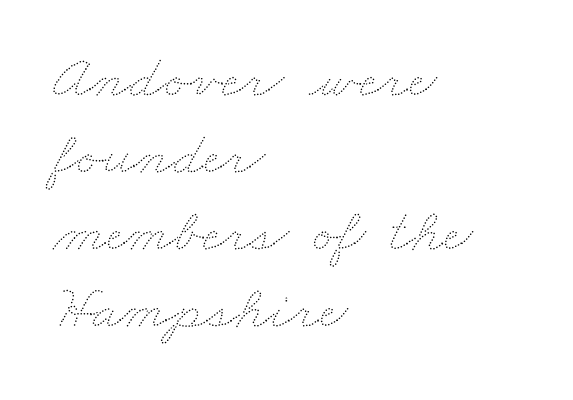
The image shows 62 px thin, wide type; set left-aligned, line spacing 1.24x, normal letter spacing, not underlined; medium stroke contrast and a small x-height.
